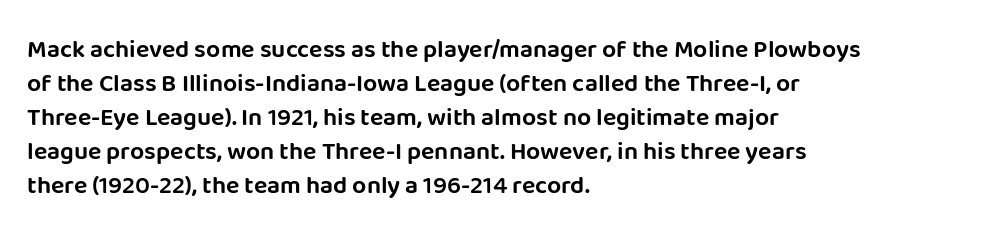
These lines were composed using upright roman letters. Line beginnings align vertically; line endings do not. Quick note: underline off. Nobody touched the tracking dial on this one. Leading matches the norm, producing a regular column.
